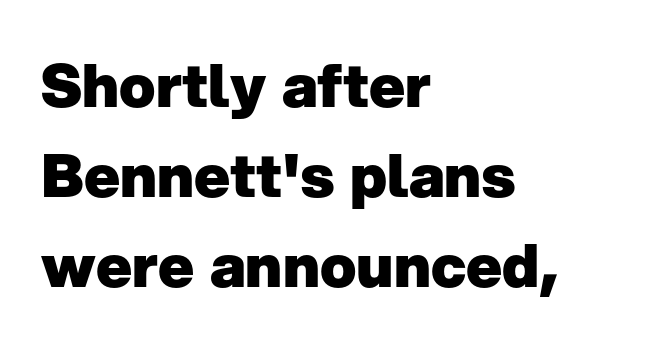
The image shows 60 px heavy sans-serif type, upright; set left-aligned, normal line spacing (1.5x), normal letter spacing, not underlined; low stroke contrast and a medium x-height.
